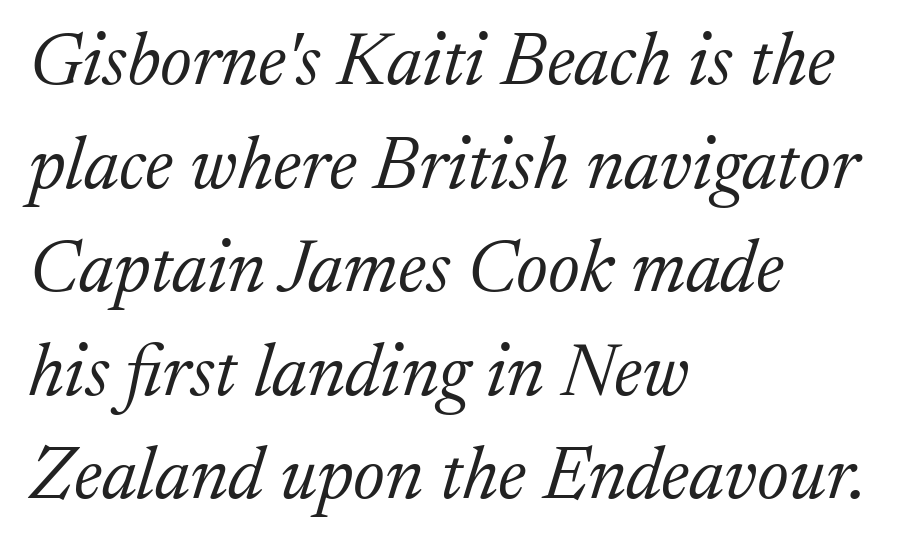
Q: Is the text bold? A: No.
Q: Is the text italic (slanted)? A: Yes, it leans right by about 17 degrees.
Q: Is the typeface a serif or a sans-serif typeface? A: Serif.
Q: Is the text underlined? A: No.
Q: How is the paragraph aligned? A: Left-aligned.
Q: Is the spacing between letters normal or unusually wide? A: Normal.
Q: Is the spacing between lines tight, normal or loose? A: Normal.
Q: Width (condensed, normal, or wide)? A: Normal.
Q: Stroke contrast? A: Medium.
Q: x-height? A: Medium.
Q: Monospaced? A: No.
